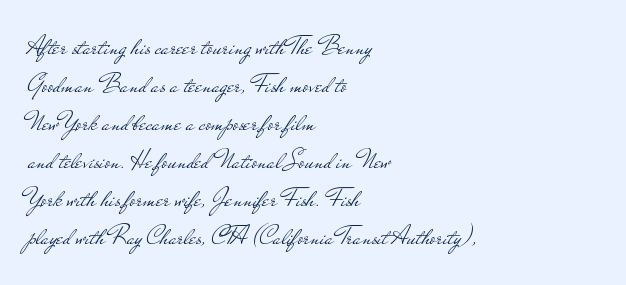
The passage shown stacks its lines at a standard gap. The face used here is proportionally spaced, like ordinary book or web type. Note: no serifs on the glyphs. The letterforms sit at book weight or below. The gaps between neighbouring characters are ordinary and unremarkable. A student would call this left alignment; a typographer would say flush left, rag right.
